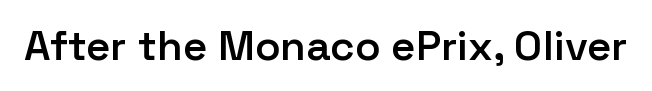
The image shows 42 px semibold sans-serif type, upright; set normal letter spacing, not underlined; low stroke contrast and a medium x-height.
